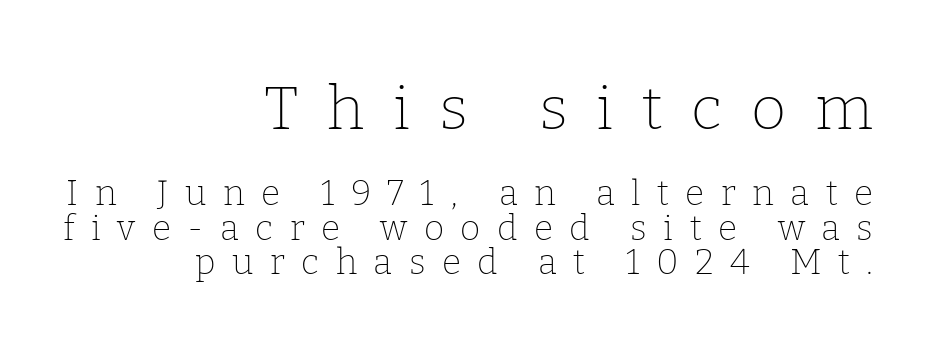
A typesetter would mark this as roman, not italic. Here the designer chose a conventional face with non-uniform glyph widths. Weight: regular or lighter. Caption: expanded tracking, letters set apart. The setting favours the right margin, as signatures and pull-quotes sometimes do. The strip under each line holds only bare page.
